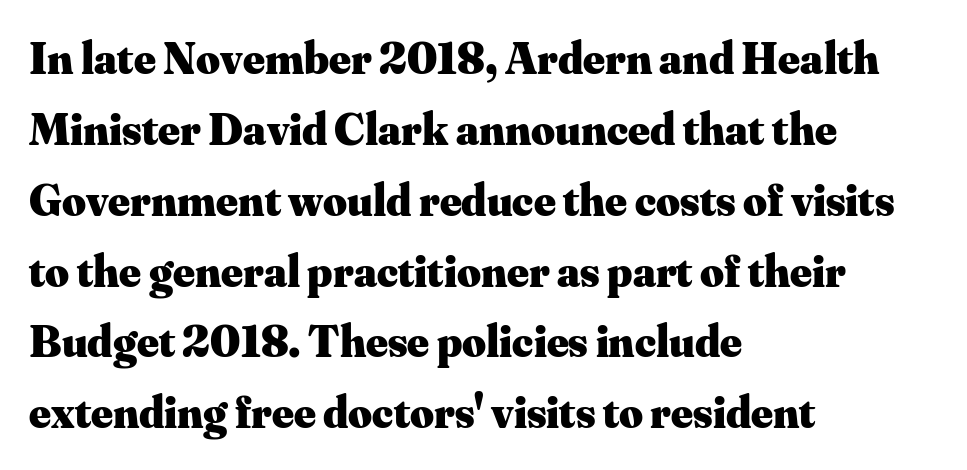
Q: Is the text bold? A: Yes.
Q: Is the text italic (slanted)? A: No, it is upright.
Q: Is the typeface a serif or a sans-serif typeface? A: Serif.
Q: Is the text underlined? A: No.
Q: How is the paragraph aligned? A: Left-aligned.
Q: Is the spacing between letters normal or unusually wide? A: Normal.
Q: Is the spacing between lines tight, normal or loose? A: Normal.
Q: Width (condensed, normal, or wide)? A: Normal.
Q: Stroke contrast? A: Medium.
Q: x-height? A: Small.
Q: Monospaced? A: No.
